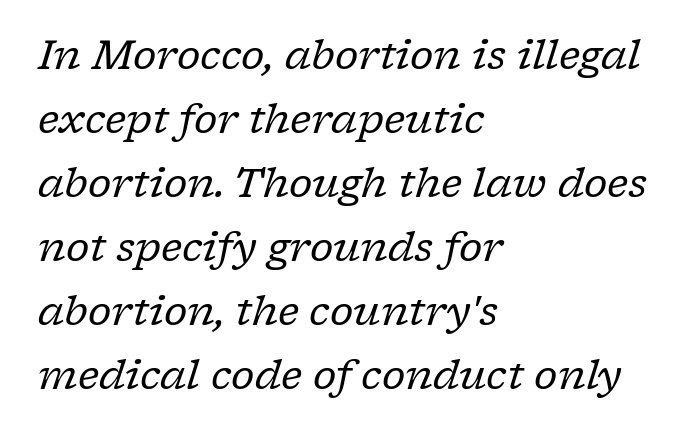
The image shows 40 px regular-weight serif type, italic (leaning right); set left-aligned, normal line spacing (1.6x), normal letter spacing, not underlined; low stroke contrast and a medium x-height.
